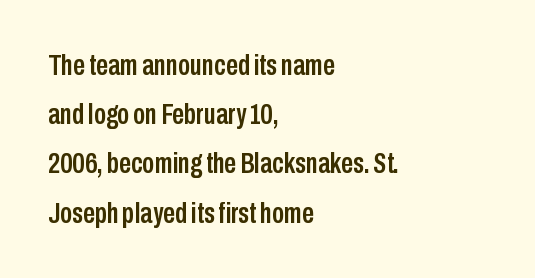
Q: Is the text italic (slanted)? A: No, it is upright.
Q: Is the typeface a serif or a sans-serif typeface? A: Sans-serif.
Q: Is the text underlined? A: No.
Q: How is the paragraph aligned? A: Left-aligned.
Q: Is the spacing between letters normal or unusually wide? A: Normal.
Q: Is the spacing between lines tight, normal or loose? A: Normal.
Q: Width (condensed, normal, or wide)? A: Condensed.
Q: Stroke contrast? A: Low.
Q: x-height? A: Medium.
Q: Monospaced? A: No.
